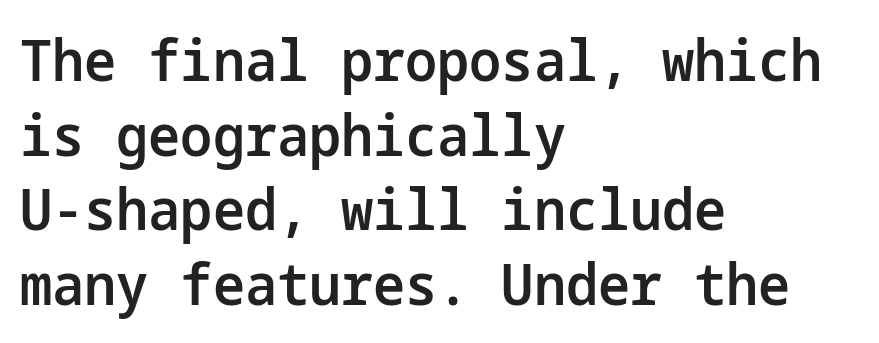
Between one letter and the next there's only the usual sliver of space. If you drew a line through each stem, it would be perfectly vertical. As a designer I'd log this as weight 600, semibold. The leading is moderate, giving the passage an even texture. Underline: absent. Left-aligned paragraph, ragged on the right.
